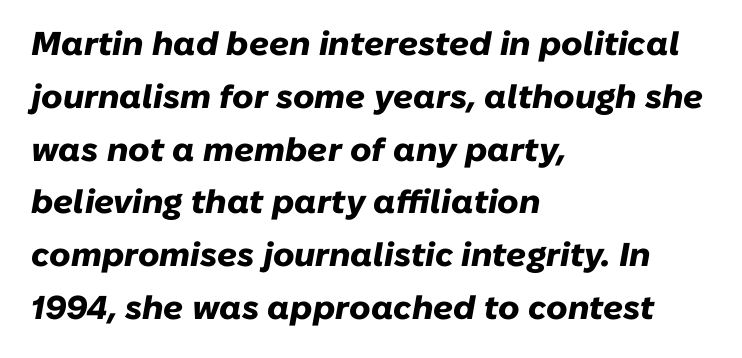
The image shows 33 px heavy type, italic (leaning right); set left-aligned, normal line spacing (1.6x), normal letter spacing, not underlined; low stroke contrast and a medium x-height.
